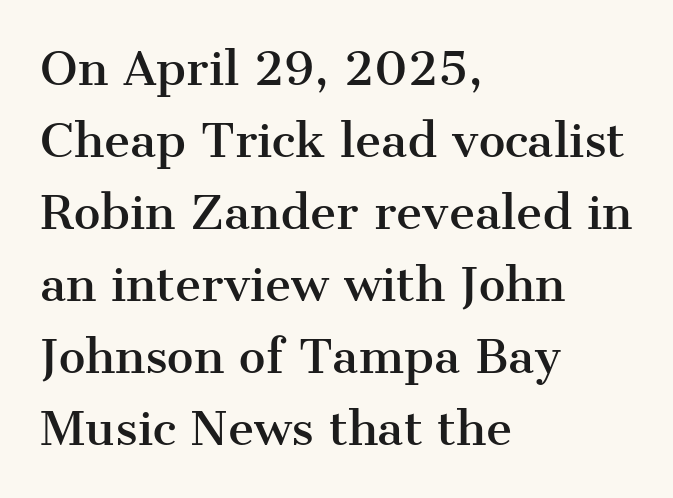
Honestly, the row spacing looks completely unremarkable. Every character sits straight up, as roman type does. The passage shown is typed in a proportional face where columns would drift. The characters display serif detailing at their extremities. All the whitespace from short lines collects on the right.
